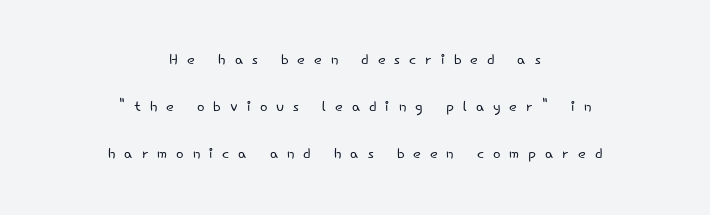
The image shows 20 px text type, upright; set centered, loose line spacing (2.35x), unusually wide letter spacing (+0.45 em), not underlined.
